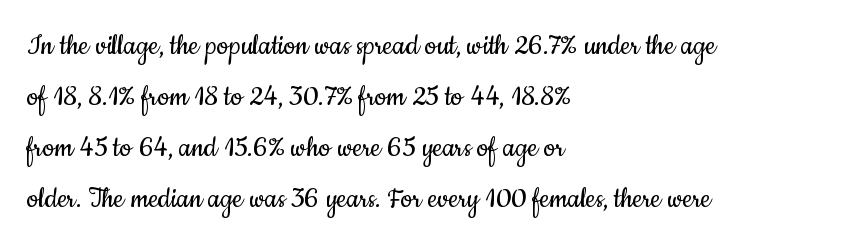
The image shows 33 px regular-weight, condensed sans-serif type; set left-aligned, normal line spacing (1.55x), normal letter spacing, not underlined; low stroke contrast and a small x-height.
